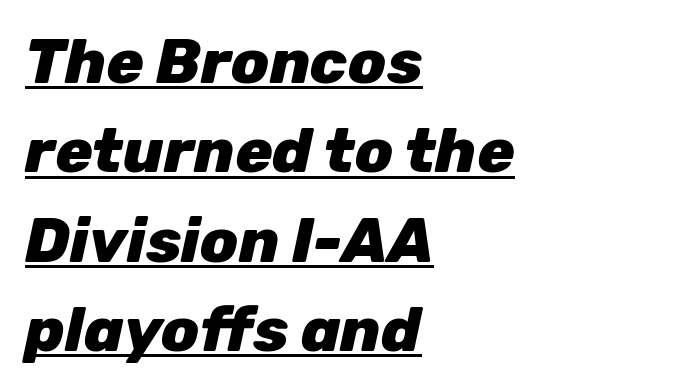
Think of a printed novel: that variable character pitch is what you see here. Like a heading marked for emphasis, these lines bear an underscore. The space between consecutive lines is moderate. Heavy-handed strokes throughout: this text is bold. Does the lettering tilt? It does — this is italic. The setting favours the left margin, as ordinary paragraphs usually do.
